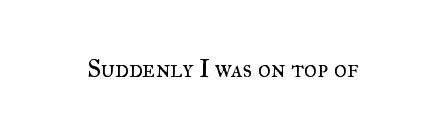
{"italic": "no", "bold": "no", "underline": "no", "letter_spacing": "normal", "letter_spacing_em": 0.0, "glyph_px": 25}
